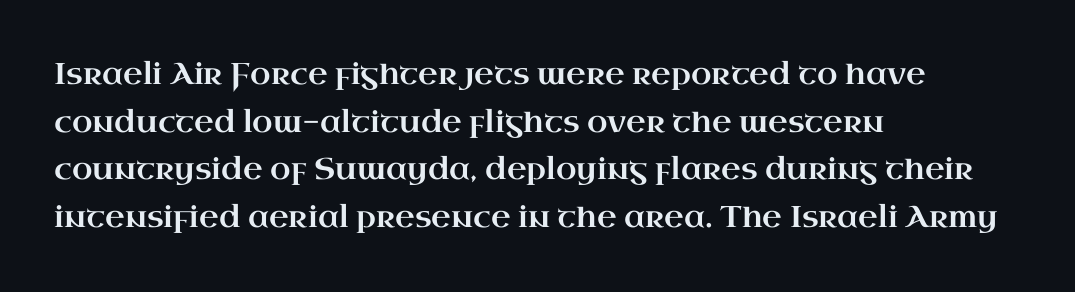
Q: Is the text italic (slanted)? A: No, it is upright.
Q: Is the typeface a serif or a sans-serif typeface? A: Serif.
Q: Is the text underlined? A: No.
Q: How is the paragraph aligned? A: Left-aligned.
Q: Is the spacing between letters normal or unusually wide? A: Normal.
Q: Is the spacing between lines tight, normal or loose? A: Normal.
Q: Width (condensed, normal, or wide)? A: Wide.
Q: Stroke contrast? A: High.
Q: x-height? A: Small.
Q: Monospaced? A: No.
